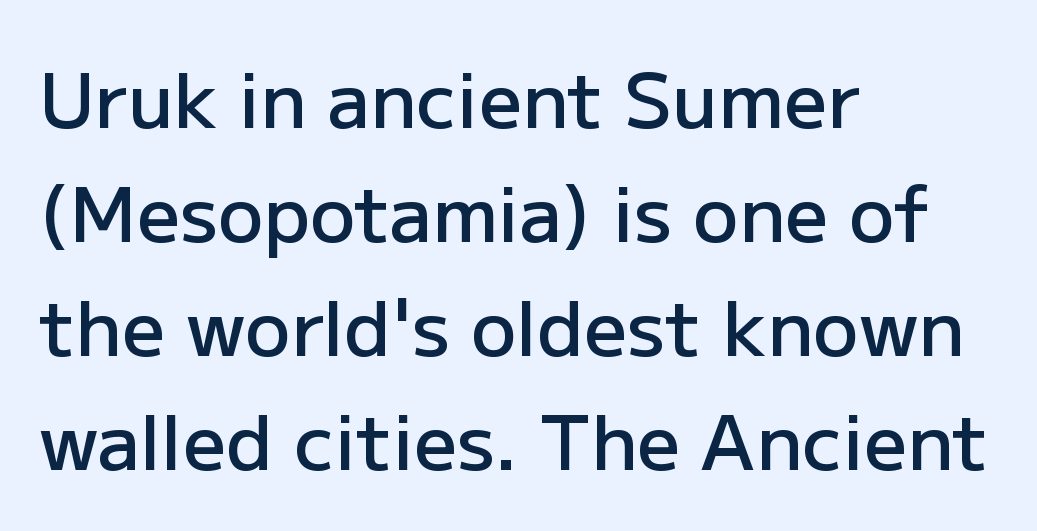
The image shows 76 px semibold sans-serif type, upright; set left-aligned, normal line spacing (1.5x), normal letter spacing, not underlined; low stroke contrast and a medium x-height.
